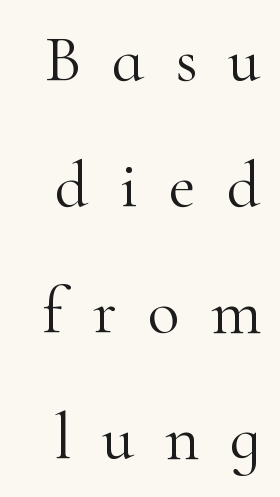
The image shows 66 px light serif type, upright; set loose line spacing (1.91x), unusually wide letter spacing (+0.47 em), not underlined; high stroke contrast and a small x-height.
